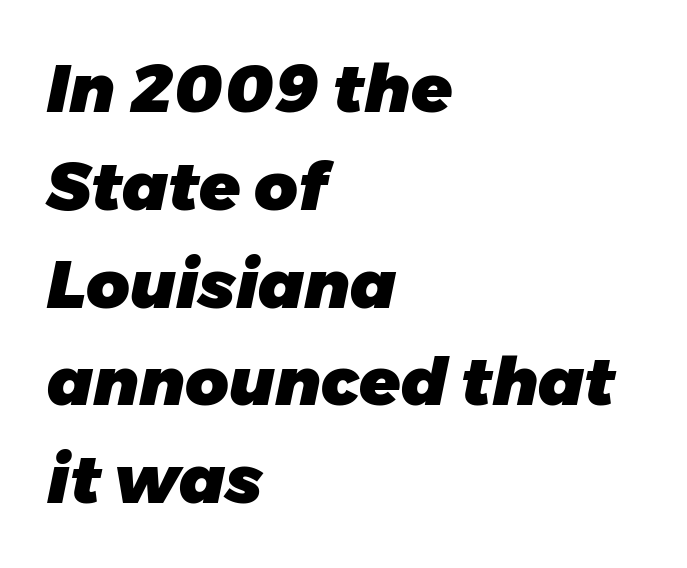
Q: Is the text bold? A: Yes.
Q: Is the text italic (slanted)? A: Yes, it leans right by about 11 degrees.
Q: Is the text underlined? A: No.
Q: How is the paragraph aligned? A: Left-aligned.
Q: Is the spacing between letters normal or unusually wide? A: Normal.
Q: Is the spacing between lines tight, normal or loose? A: Normal.
Q: Width (condensed, normal, or wide)? A: Normal.
Q: Stroke contrast? A: Low.
Q: x-height? A: Medium.
Q: Monospaced? A: No.
